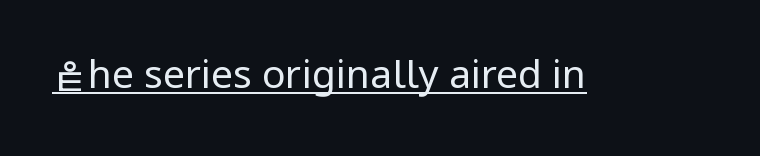
Check where the strokes stop: nothing finishes them off — pure sans. Is the letter spacing exaggerated? No — it looks like the ordinary default. A typographer would call this underscored text. The rendering uses natural spacing where letterforms have individual widths. It's the straight-up-and-down kind of type.
